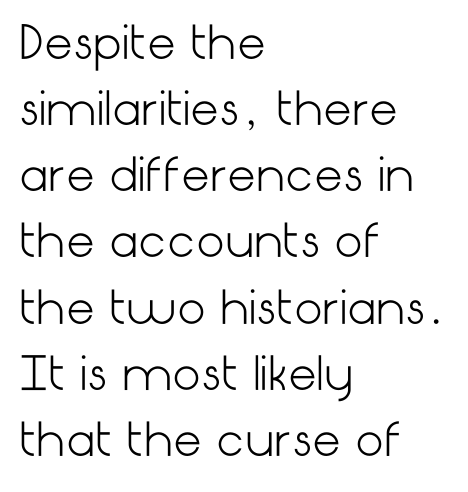
Typeset ragged right — the left edge is the straight one. Typographically, this falls in the sans-serif category. The face used here is rendered with its standard letterfit. In terms of leading, this rendering sits right in the middle.
